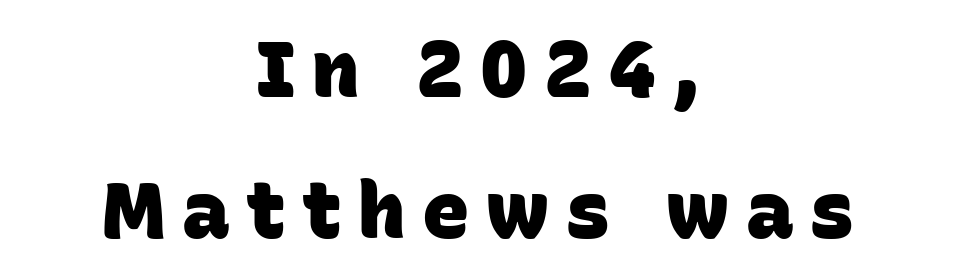
Alignment: centered. This rendering employs a face without finishing strokes, i.e., a sans-serif. The rendering uses natural spacing where letterforms have individual widths. Only glyphs here, with clear space below each row.
